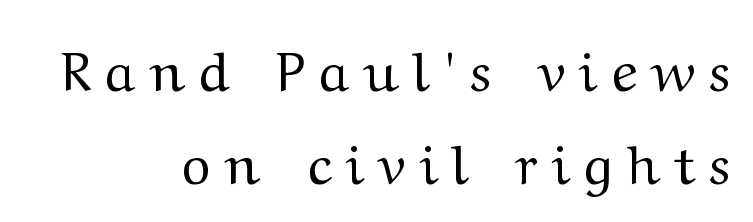
The image shows 55 px regular-weight, wide serif type, upright; set right-aligned, normal line spacing (1.7x), unusually wide letter spacing (+0.26 em), not underlined; medium stroke contrast and a medium x-height.
